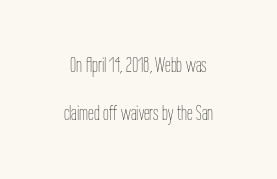
{"italic": "no", "bold": "no", "underline": "no", "line_spacing": "loose", "line_spacing_ratio": 2.3, "letter_spacing": "normal", "letter_spacing_em": 0.0, "glyph_px": 21}
